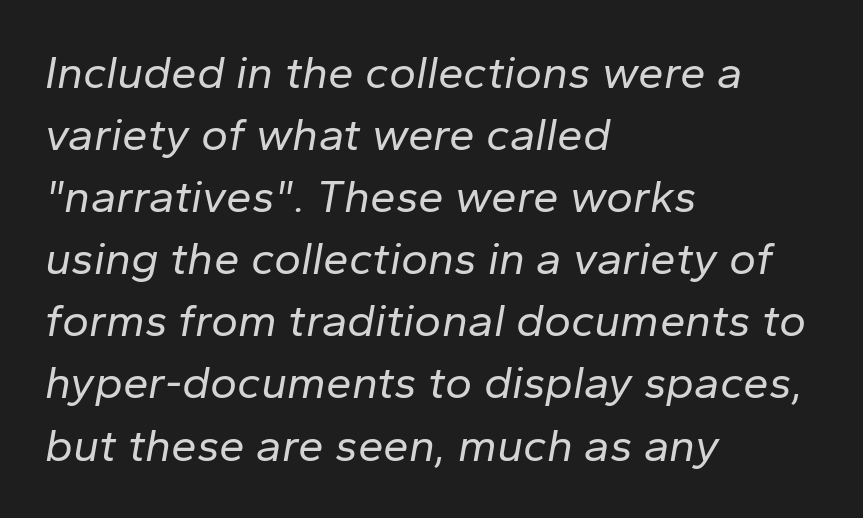
Rule under the text: the space is simply empty. Line beginnings align vertically; line endings do not. It's the slanting kind of type. In terms of letterspacing, this is plain default setting. Reading down the column, the eye jumps a familiar distance to each next line.
